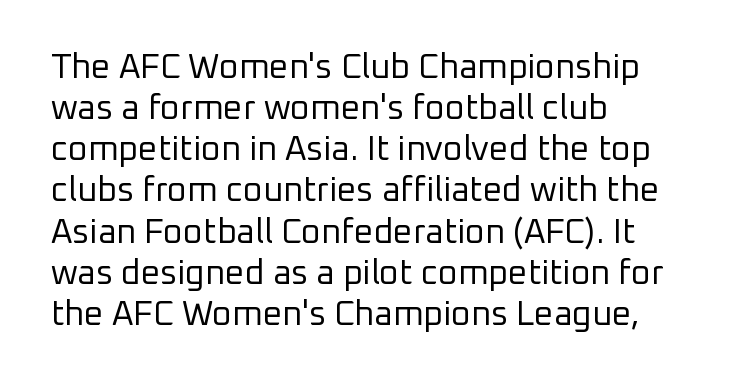
Ink coverage per letter is moderate at most. The paragraph has a hard left edge and a soft right edge. Beneath every word, the page is bare. Nope, no serifs anywhere on these letters. Think of a printed novel: that variable character pitch is what you see here.
